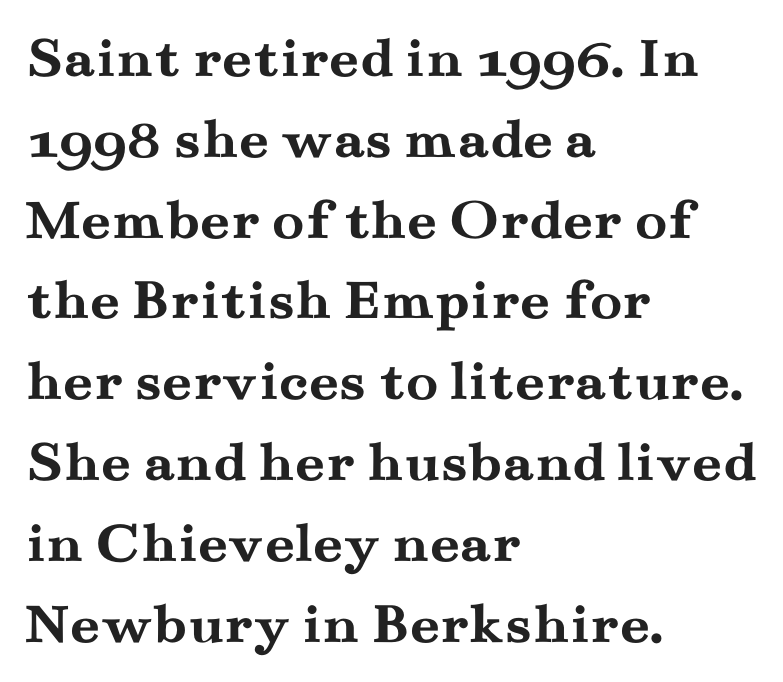
A typesetter would mark this as roman, not italic. Each line starts at the same left margin while the right side varies. Looks like regular typesetting: each glyph gets only the width it needs. The foot of each line stays bare and open. Summary of weight: heavy, a full bold.
